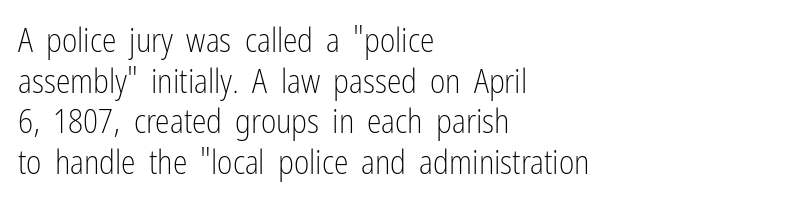
The image shows 33 px light, condensed sans-serif type, upright; set left-aligned, line spacing 1.23x, normal letter spacing, not underlined; low stroke contrast and a medium x-height.
